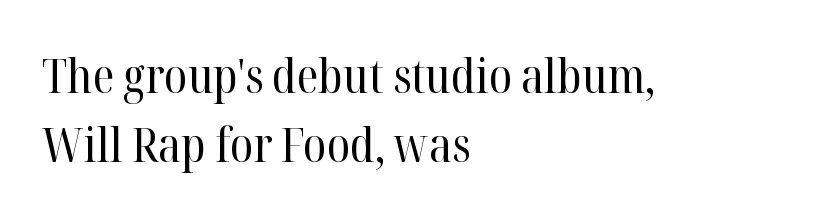
Each line starts at the same left margin while the right side varies. You could not count columns in this text — the font is proportionally spaced. The horizontal fit of the characters is conventional and even. The foot of each line stays bare and open. Are there feet on the stems? There are — it's a serif.
